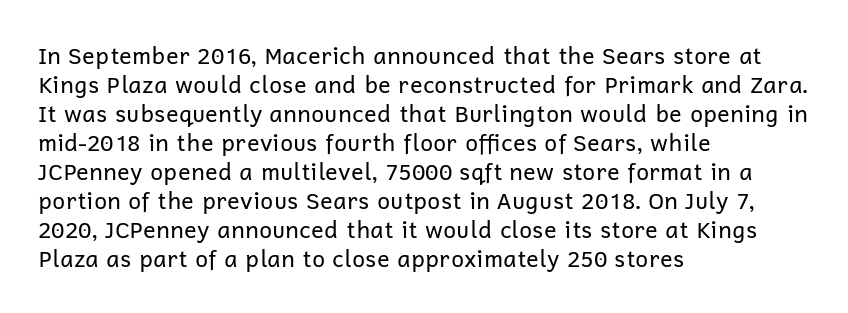
{"italic": "no", "bold": "no", "underline": "no", "align": "left", "line_spacing": "normal", "line_spacing_ratio": 1.26, "letter_spacing": "normal", "letter_spacing_em": 0.0, "glyph_px": 23}
